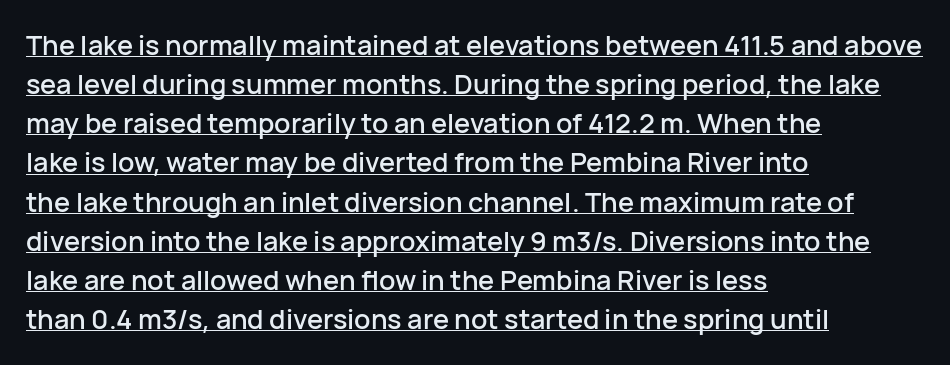
{"italic": "no", "underline": "yes", "align": "left", "line_spacing": "normal", "line_spacing_ratio": 1.45, "letter_spacing": "normal", "letter_spacing_em": 0.0, "glyph_px": 27}
